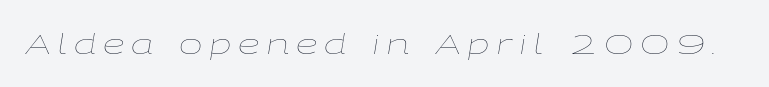
The image shows 28 px thin, wide type, italic (leaning right); set unusually wide letter spacing (+0.24 em), not underlined; low stroke contrast and a medium x-height.
